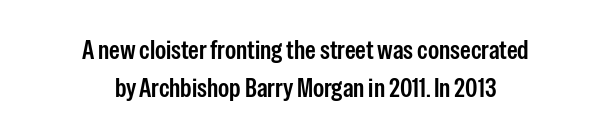
{"italic": "no", "underline": "no", "align": "center", "line_spacing": "normal", "line_spacing_ratio": 1.4, "letter_spacing": "normal", "letter_spacing_em": 0.0, "glyph_px": 27}
